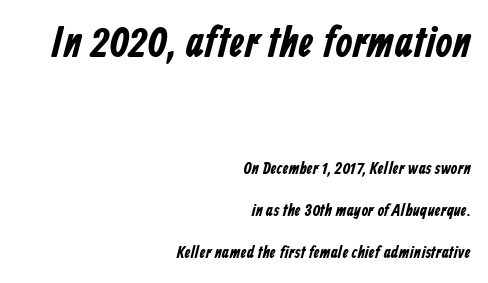
{"serif": "no", "width": "condensed", "stroke_contrast": "low", "x_height": "medium", "monospaced": "no", "underline": "no", "align": "right", "line_spacing": "loose", "line_spacing_ratio": 2.46, "letter_spacing": "normal", "letter_spacing_em": 0.0, "larger_block": "first", "size_ratio": 2.53, "glyph_px": 43}
